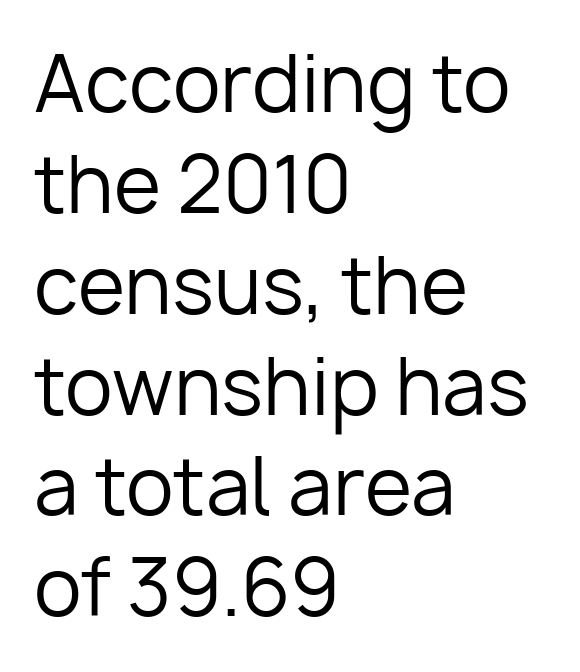
The image shows 77 px regular-weight sans-serif type, upright; set left-aligned, normal line spacing (1.31x), normal letter spacing, not underlined; low stroke contrast and a medium x-height.
